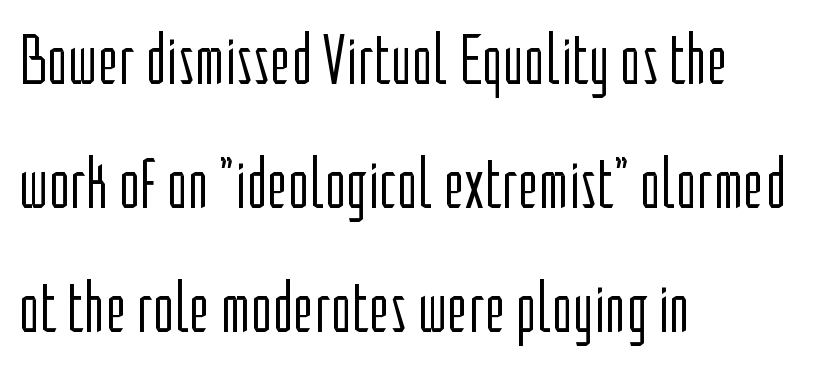
Tall strokes in this sample are plumb rather than angled. Rule under the text: the space is simply empty. Think of a printed novel: that variable character pitch is what you see here. This sample uses plain, unmodified letter spacing. Notice how the passage keeps a crisp vertical edge on the left only.
